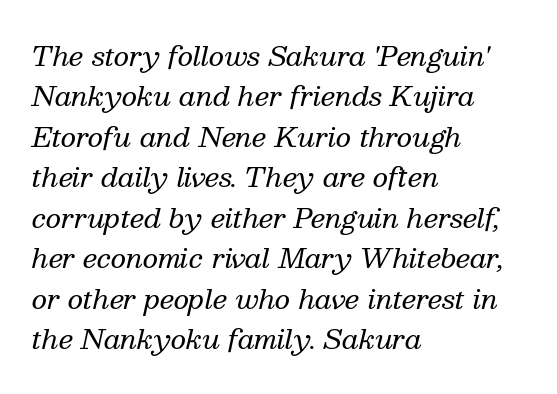
Q: Is the text bold? A: No.
Q: Is the text italic (slanted)? A: Yes, it leans right by about 13 degrees.
Q: Is the text underlined? A: No.
Q: How is the paragraph aligned? A: Left-aligned.
Q: Is the spacing between letters normal or unusually wide? A: Normal.
Q: Is the spacing between lines tight, normal or loose? A: Normal.
